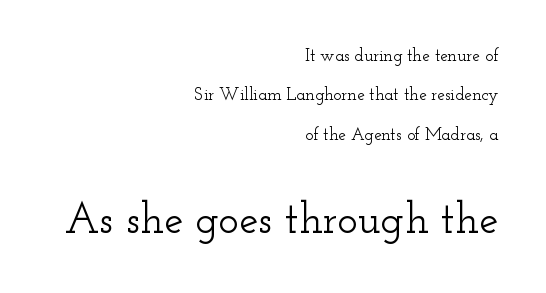
{"serif": "yes", "italic": "no", "width": "wide", "stroke_contrast": "low", "x_height": "small", "monospaced": "no", "underline": "no", "align": "right", "line_spacing": "loose", "line_spacing_ratio": 2.31, "letter_spacing": "normal", "letter_spacing_em": 0.0, "larger_block": "second", "size_ratio": 2.53, "glyph_px": 43}
